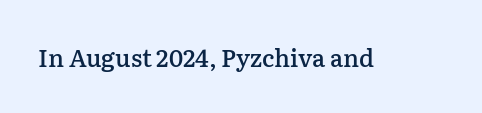
Quick note: underline off. Rendered with straight, roman letterforms. Each word holds together tightly as a unit, with standard inter-letter gaps. Slightly chunky letters — semibold, I'd say, not full bold.
